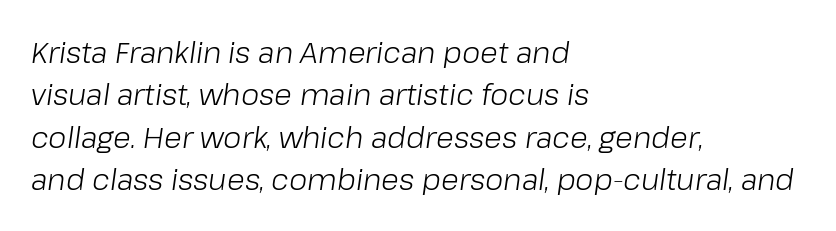
Q: Is the text bold? A: No.
Q: Is the text italic (slanted)? A: Yes, it leans right by about 8 degrees.
Q: Is the text underlined? A: No.
Q: How is the paragraph aligned? A: Left-aligned.
Q: Is the spacing between letters normal or unusually wide? A: Normal.
Q: Is the spacing between lines tight, normal or loose? A: Normal.
Q: Width (condensed, normal, or wide)? A: Normal.
Q: Stroke contrast? A: Low.
Q: x-height? A: Medium.
Q: Monospaced? A: No.
